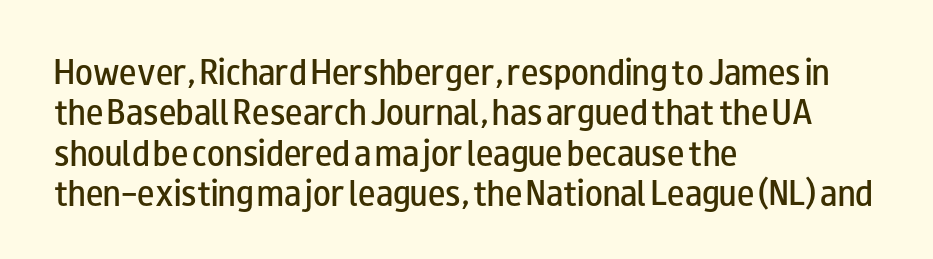
Q: Is the text bold? A: Semi-bold.
Q: Is the text italic (slanted)? A: No, it is upright.
Q: Is the typeface a serif or a sans-serif typeface? A: Sans-serif.
Q: Is the text underlined? A: No.
Q: How is the paragraph aligned? A: Left-aligned.
Q: Is the spacing between letters normal or unusually wide? A: Normal.
Q: Is the spacing between lines tight, normal or loose? A: Normal.
Q: Width (condensed, normal, or wide)? A: Wide.
Q: Stroke contrast? A: Low.
Q: x-height? A: Small.
Q: Monospaced? A: No.
